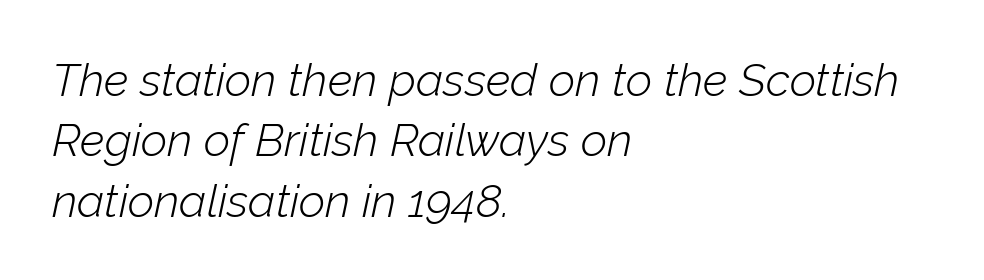
{"italic": "yes", "lean": "right", "slant_degrees": 12, "bold": "no", "weight": "light", "width": "normal", "stroke_contrast": "low", "x_height": "medium", "monospaced": "no", "underline": "no", "align": "left", "line_spacing": "normal", "line_spacing_ratio": 1.31, "letter_spacing": "normal", "letter_spacing_em": 0.0, "glyph_px": 46}
